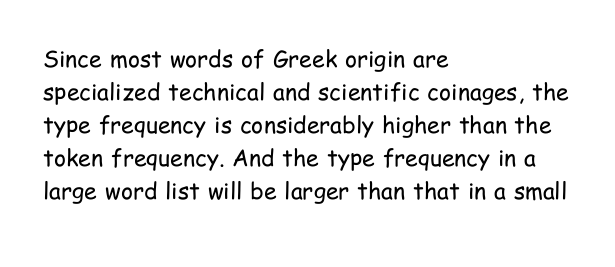
The image shows 23 px text type, upright; set left-aligned, normal line spacing (1.44x), normal letter spacing, not underlined.
